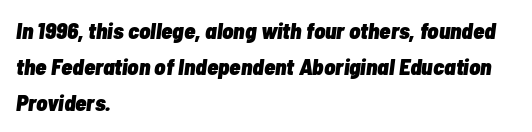
The foot of each line stays bare and open. The rendering uses a moderate line-height, typical for paragraphs. Every character sits at an angle, as italics do. How are the letters spaced? Ordinarily, with no added tracking. The setting favours the left margin, as ordinary paragraphs usually do. In terms of weight, the rendering is a true, heavy bold.
